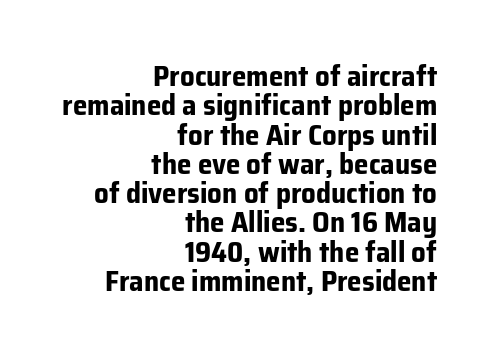
The image shows 29 px bold sans-serif type, upright; set right-aligned, tight line spacing (1.01x), normal letter spacing, not underlined; low stroke contrast and a medium x-height.
